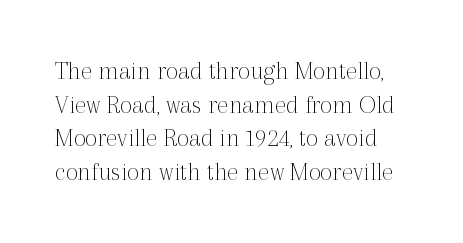
{"italic": "no", "bold": "no", "underline": "no", "line_spacing": "normal", "line_spacing_ratio": 1.25, "letter_spacing": "normal", "letter_spacing_em": 0.0, "glyph_px": 27}
